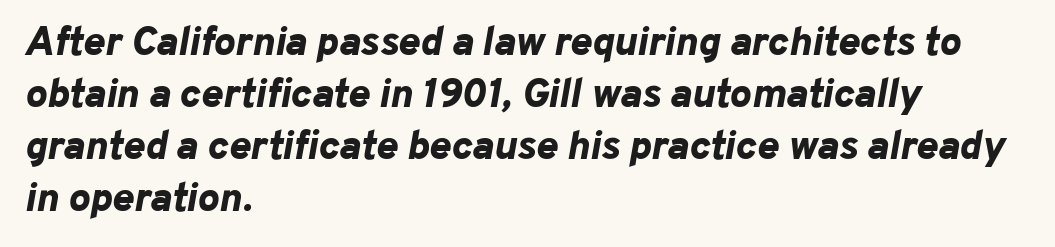
Q: Is the text bold? A: Yes.
Q: Is the text italic (slanted)? A: Yes, it leans right by about 10 degrees.
Q: Is the text underlined? A: No.
Q: How is the paragraph aligned? A: Left-aligned.
Q: Is the spacing between letters normal or unusually wide? A: Normal.
Q: Is the spacing between lines tight, normal or loose? A: Normal.
Q: Width (condensed, normal, or wide)? A: Normal.
Q: Stroke contrast? A: Low.
Q: x-height? A: Medium.
Q: Monospaced? A: No.
